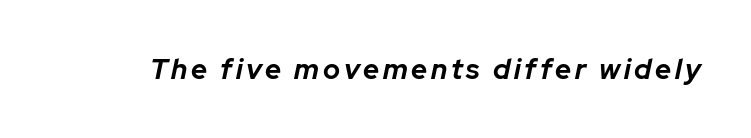
Q: Is the text bold? A: Yes.
Q: Is the text italic (slanted)? A: Yes, it leans right by about 12 degrees.
Q: Is the text underlined? A: No.
Q: Width (condensed, normal, or wide)? A: Normal.
Q: Stroke contrast? A: Low.
Q: x-height? A: Medium.
Q: Monospaced? A: No.
